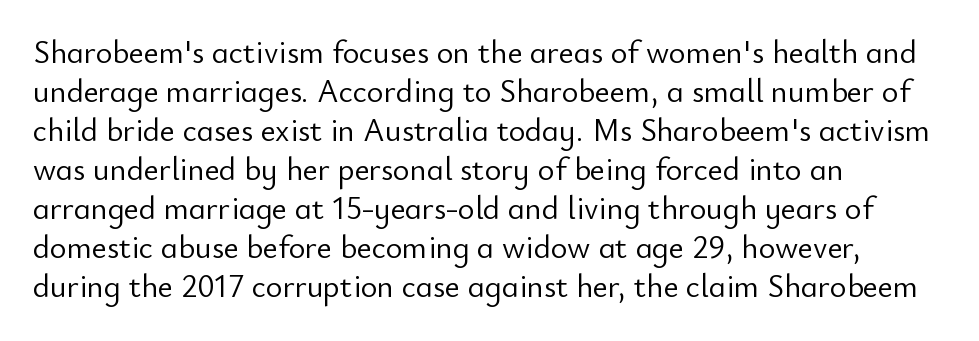
Rendered with straight, roman letterforms. Type without underlining. All the whitespace from short lines collects on the right. Compared with a typical body face, this is equally light or lighter still.
